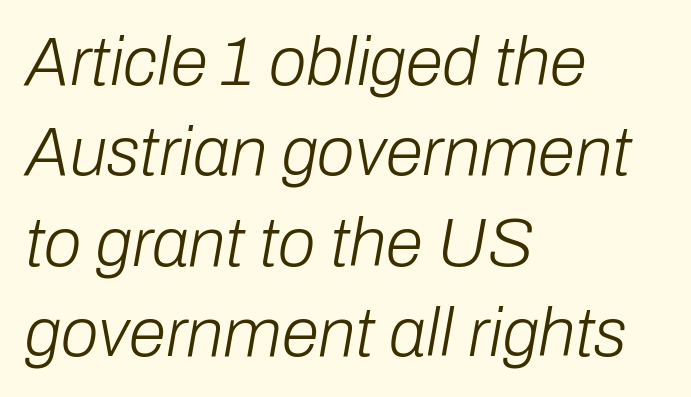
One glance says typical: line gaps are just what's usual. The strokes are not fattened; the text isn't bold. Tracking here is standard; glyphs follow each other at the usual distance. Looks like regular typesetting: each glyph gets only the width it needs. Emphasis-style slanted type is in use.
